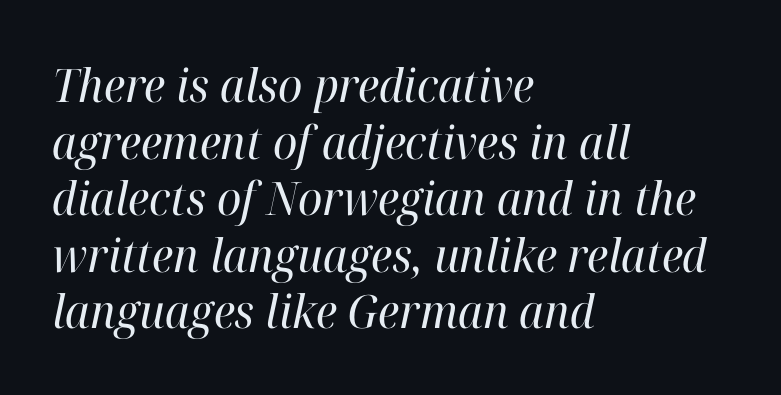
The image shows 46 px regular-weight serif type, italic (leaning right); set left-aligned, line spacing 1.23x, normal letter spacing, not underlined; high stroke contrast and a medium x-height.
